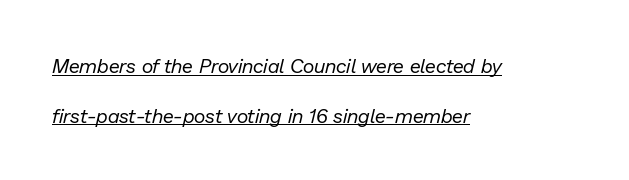
Q: Is the text bold? A: No.
Q: Is the text italic (slanted)? A: Yes, it leans right by about 13 degrees.
Q: Is the text underlined? A: Yes.
Q: How is the paragraph aligned? A: Left-aligned.
Q: Is the spacing between letters normal or unusually wide? A: Normal.
Q: Is the spacing between lines tight, normal or loose? A: Loose.
